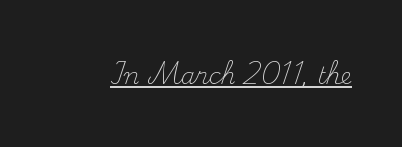
Students, observe the line beneath the letters — that is underlining. Stems here are at most as thick as an everyday book face. Between one letter and the next there's only the usual sliver of space.
